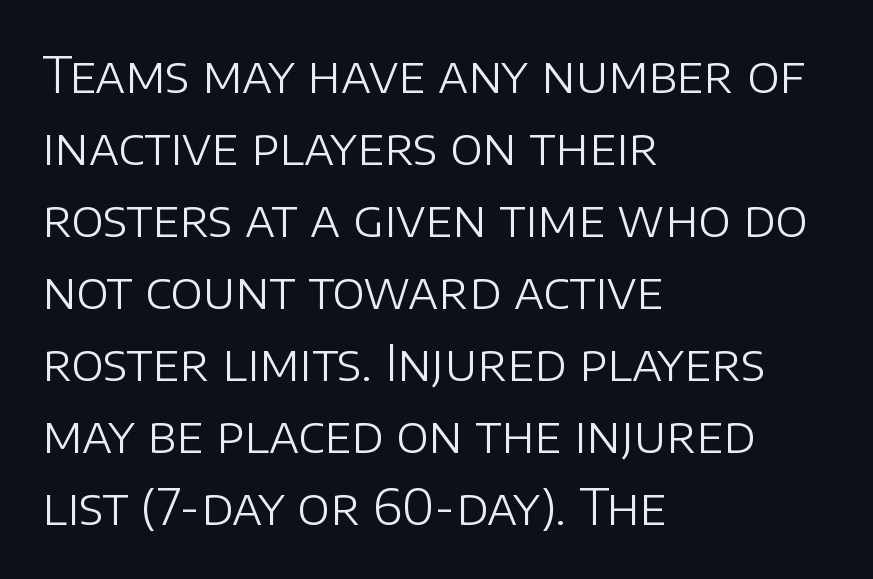
The image shows 49 px light sans-serif type, upright; set left-aligned, normal line spacing (1.47x), normal letter spacing, not underlined; low stroke contrast and a large x-height.
